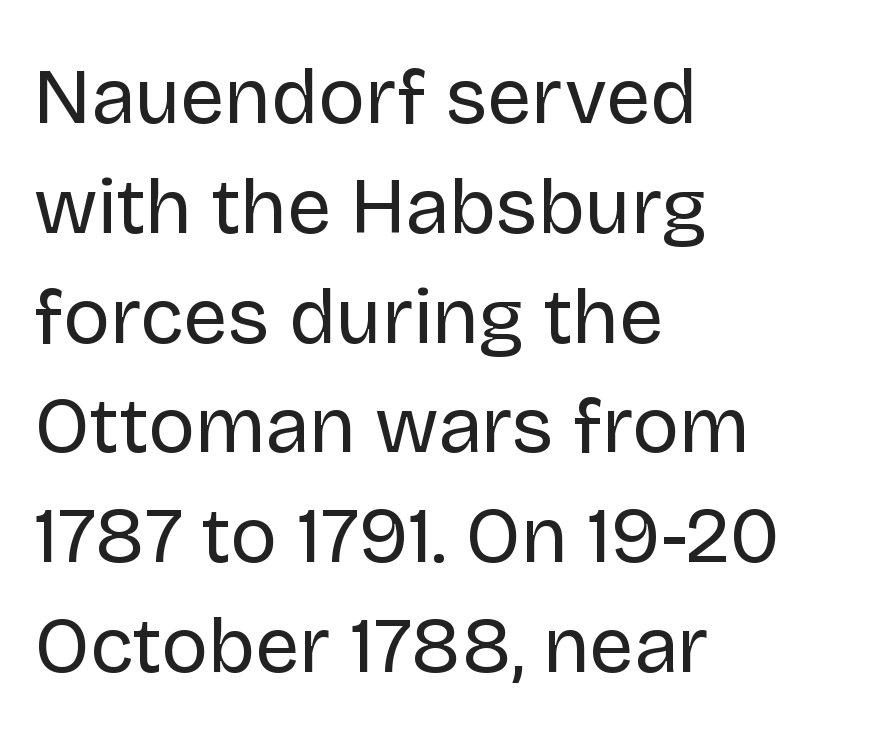
Q: Is the text bold? A: No.
Q: Is the text italic (slanted)? A: No, it is upright.
Q: Is the typeface a serif or a sans-serif typeface? A: Sans-serif.
Q: Is the text underlined? A: No.
Q: How is the paragraph aligned? A: Left-aligned.
Q: Is the spacing between letters normal or unusually wide? A: Normal.
Q: Is the spacing between lines tight, normal or loose? A: Normal.
Q: Width (condensed, normal, or wide)? A: Normal.
Q: Stroke contrast? A: Low.
Q: x-height? A: Large.
Q: Monospaced? A: No.
